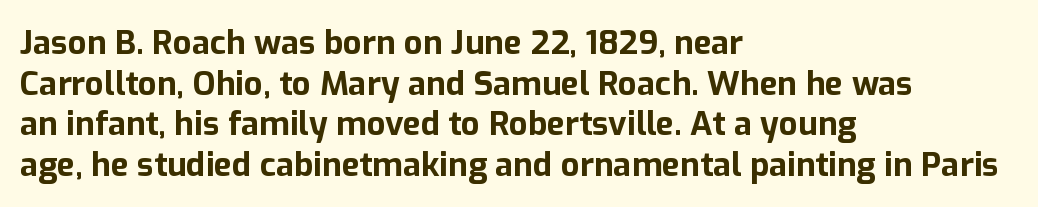
The image shows 33 px bold sans-serif type, upright; set left-aligned, line spacing 1.23x, normal letter spacing, not underlined; low stroke contrast and a medium x-height.
